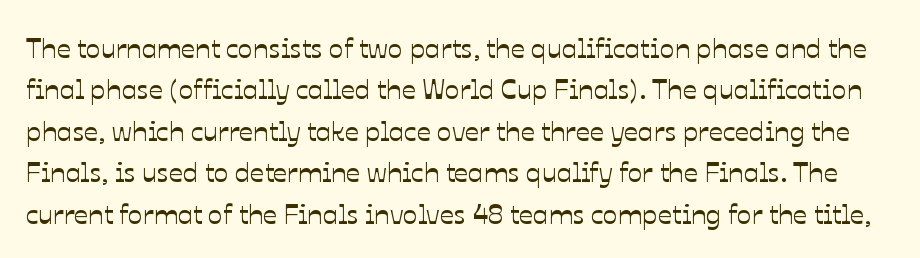
{"italic": "no", "width": "normal", "stroke_contrast": "low", "x_height": "medium", "monospaced": "no", "underline": "no", "line_spacing": "normal", "line_spacing_ratio": 1.48, "letter_spacing": "normal", "letter_spacing_em": 0.0, "glyph_px": 28}
